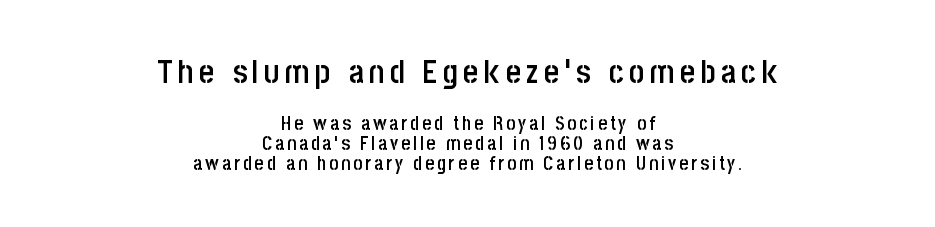
Q: Is the text bold? A: Semi-bold.
Q: Is the text italic (slanted)? A: No, it is upright.
Q: Is the typeface a serif or a sans-serif typeface? A: Sans-serif.
Q: Is the text underlined? A: No.
Q: How is the paragraph aligned? A: Centered.
Q: Is the spacing between lines tight, normal or loose? A: Tight.
Q: Which block of text is set in a larger size, the first (top) or the second (bottom)? A: The first (top) one.
Q: Width (condensed, normal, or wide)? A: Condensed.
Q: Stroke contrast? A: Low.
Q: x-height? A: Large.
Q: Monospaced? A: No.
